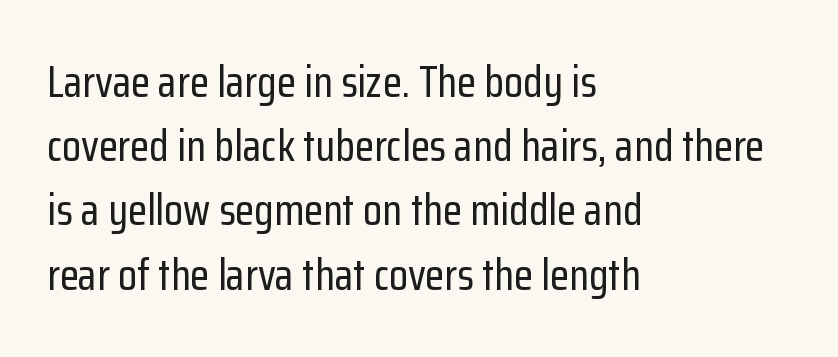
{"serif": "no", "italic": "no", "width": "condensed", "stroke_contrast": "low", "x_height": "medium", "monospaced": "no", "underline": "no", "align": "left", "line_spacing": "normal", "line_spacing_ratio": 1.46, "letter_spacing": "normal", "letter_spacing_em": 0.0, "glyph_px": 44}
